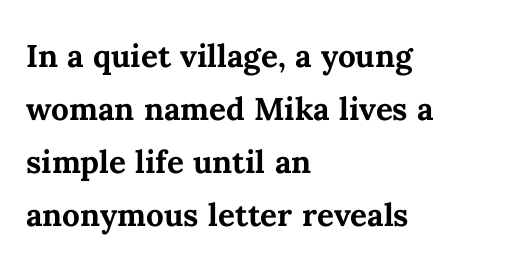
{"italic": "no", "bold": "yes", "weight": "semibold", "width": "normal", "stroke_contrast": "medium", "x_height": "medium", "monospaced": "no", "underline": "no", "align": "left", "line_spacing": "normal", "line_spacing_ratio": 1.26, "letter_spacing": "normal", "letter_spacing_em": 0.0, "glyph_px": 42}
